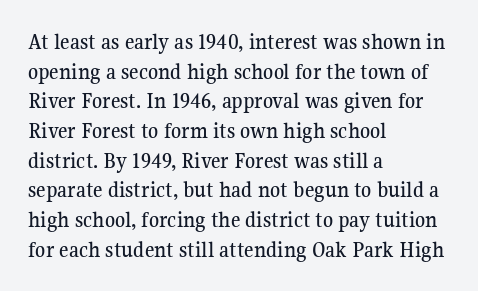
Q: Is the text italic (slanted)? A: No, it is upright.
Q: Is the text underlined? A: No.
Q: How is the paragraph aligned? A: Left-aligned.
Q: Is the spacing between letters normal or unusually wide? A: Normal.
Q: Is the spacing between lines tight, normal or loose? A: Normal.
